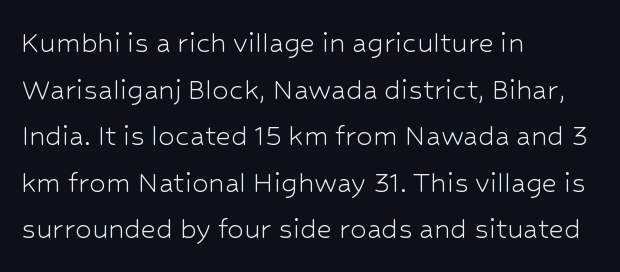
The image shows 33 px light sans-serif type, upright; set left-aligned, normal line spacing (1.41x), normal letter spacing, not underlined; low stroke contrast and a medium x-height.
